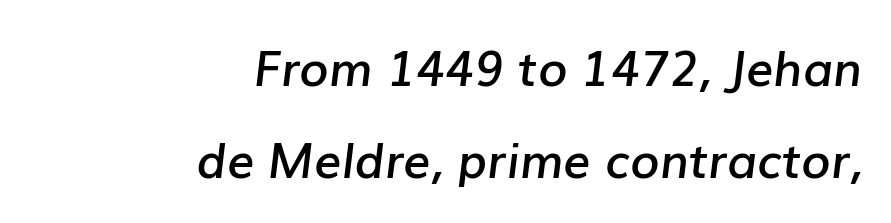
The image shows 48 px semibold type, italic (leaning right); set right-aligned, loose line spacing (1.92x), normal letter spacing, not underlined; low stroke contrast and a medium x-height.
